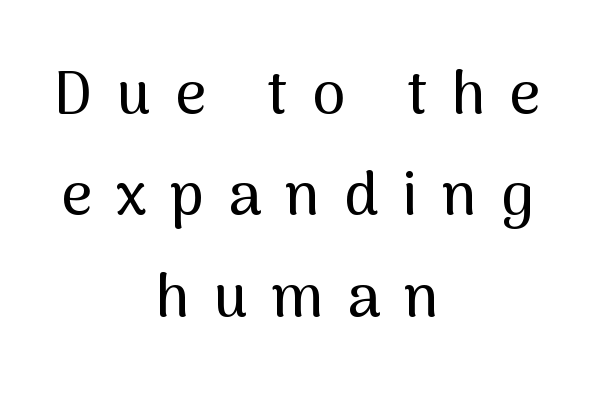
The image shows 60 px sans-serif type, upright; set centered, normal line spacing (1.69x), unusually wide letter spacing (+0.4 em), not underlined; medium stroke contrast and a medium x-height.
